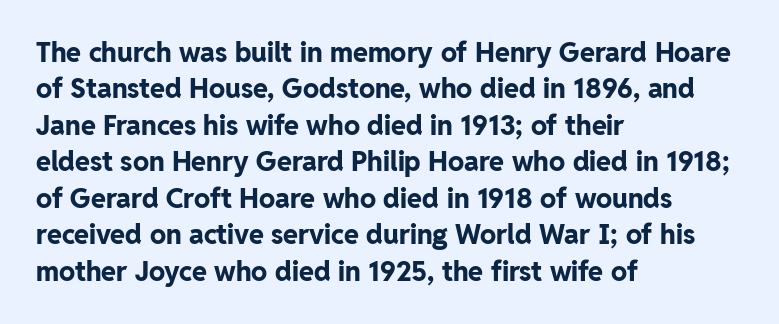
The image shows 27 px bold type, upright; set left-aligned, normal line spacing (1.35x), normal letter spacing, not underlined.
